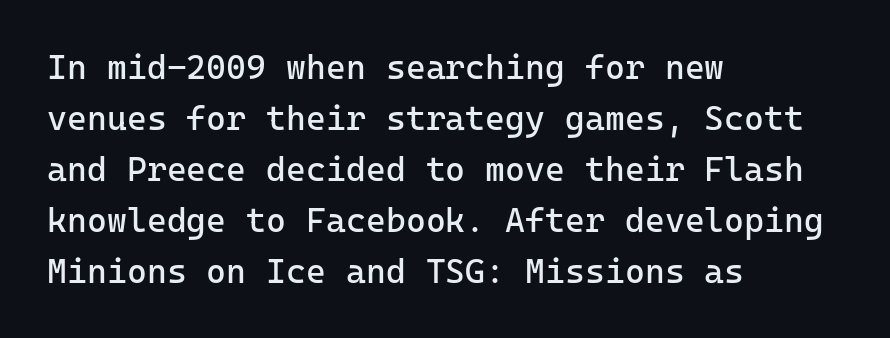
The image shows 34 px regular-weight sans-serif type, upright, monospaced; set left-aligned, normal line spacing (1.5x), normal letter spacing, not underlined; low stroke contrast and a medium x-height.
